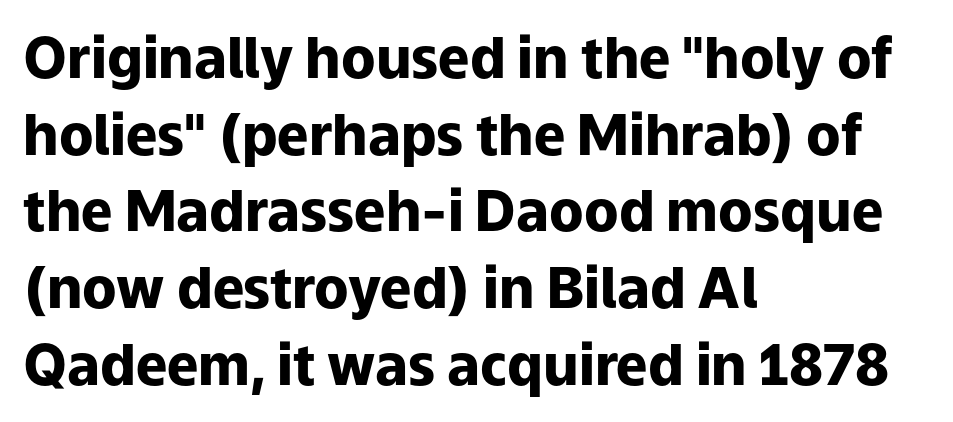
Q: Is the text bold? A: Yes.
Q: Is the text italic (slanted)? A: No, it is upright.
Q: Is the typeface a serif or a sans-serif typeface? A: Sans-serif.
Q: Is the text underlined? A: No.
Q: How is the paragraph aligned? A: Left-aligned.
Q: Is the spacing between letters normal or unusually wide? A: Normal.
Q: Is the spacing between lines tight, normal or loose? A: Normal.
Q: Width (condensed, normal, or wide)? A: Normal.
Q: Stroke contrast? A: Low.
Q: x-height? A: Medium.
Q: Monospaced? A: No.
